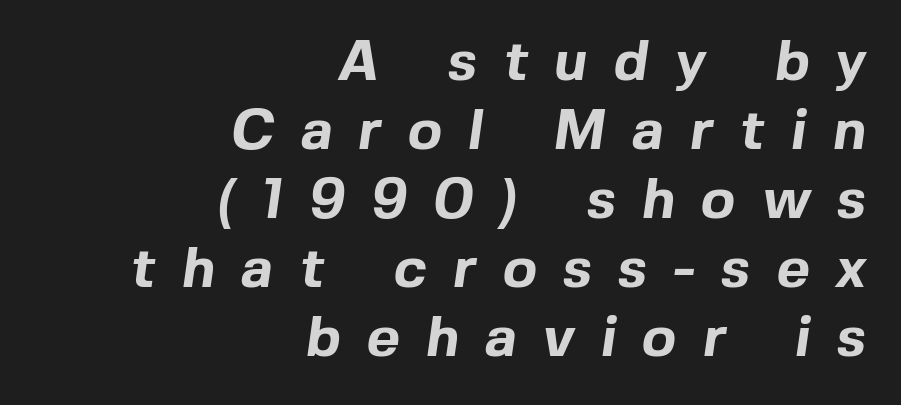
The image shows 57 px bold sans-serif type; set right-aligned, line spacing 1.21x, unusually wide letter spacing (+0.46 em), not underlined; a medium x-height.
